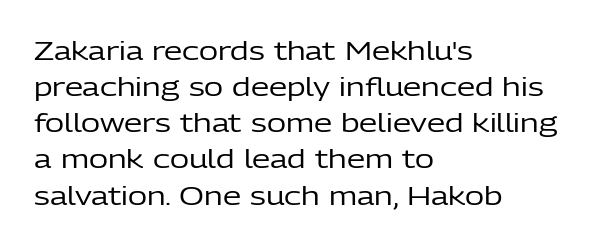
Teacher's note: observe the even left margin — that is flush-left alignment. Students, note that the glyphs here touch the page at normal intervals. Do the letters lean? They stand straight. Descenders hang freely into open space. Stem width sits at or under what a default text font uses.
